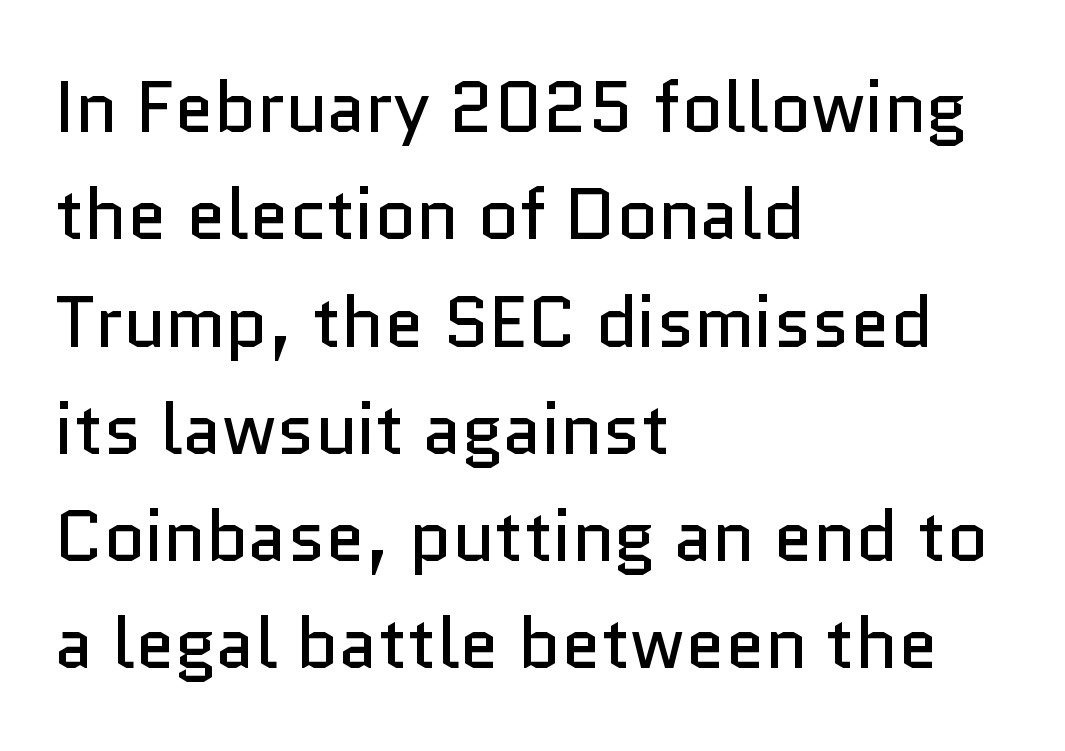
Q: Is the text bold? A: No.
Q: Is the text italic (slanted)? A: No, it is upright.
Q: Is the typeface a serif or a sans-serif typeface? A: Sans-serif.
Q: Is the text underlined? A: No.
Q: How is the paragraph aligned? A: Left-aligned.
Q: Is the spacing between letters normal or unusually wide? A: Normal.
Q: Is the spacing between lines tight, normal or loose? A: Normal.
Q: Width (condensed, normal, or wide)? A: Normal.
Q: Stroke contrast? A: Low.
Q: x-height? A: Medium.
Q: Monospaced? A: No.
